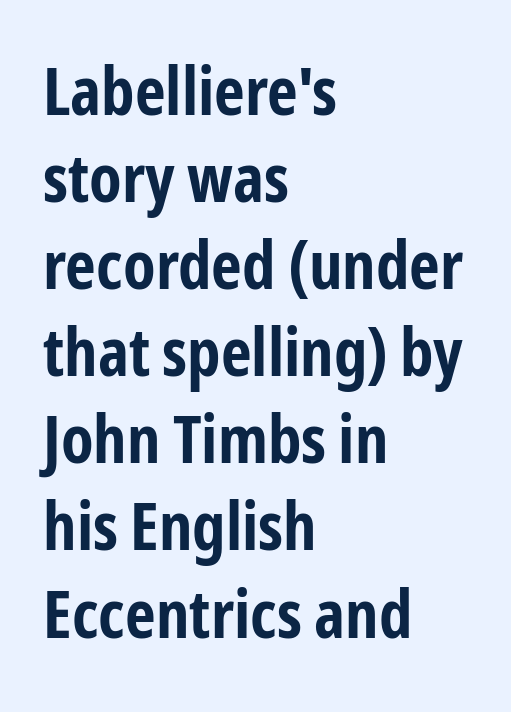
{"serif": "no", "italic": "no", "bold": "yes", "weight": "bold", "width": "condensed", "stroke_contrast": "low", "x_height": "medium", "monospaced": "no", "underline": "no", "align": "left", "line_spacing": "normal", "line_spacing_ratio": 1.3, "letter_spacing": "normal", "letter_spacing_em": 0.0, "glyph_px": 67}
